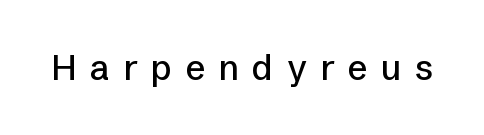
Q: Is the text italic (slanted)? A: No, it is upright.
Q: Is the typeface a serif or a sans-serif typeface? A: Sans-serif.
Q: Is the text underlined? A: No.
Q: Is the spacing between letters normal or unusually wide? A: Unusually wide.
Q: Width (condensed, normal, or wide)? A: Normal.
Q: Stroke contrast? A: Low.
Q: x-height? A: Medium.
Q: Monospaced? A: No.
